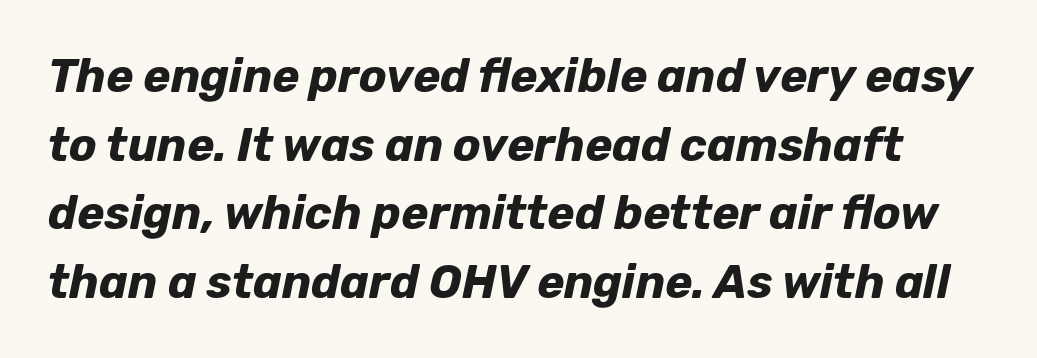
Q: Is the text bold? A: Yes.
Q: Is the text italic (slanted)? A: Yes, it leans right by about 12 degrees.
Q: Is the text underlined? A: No.
Q: Is the spacing between letters normal or unusually wide? A: Normal.
Q: Is the spacing between lines tight, normal or loose? A: Normal.
Q: Width (condensed, normal, or wide)? A: Normal.
Q: Stroke contrast? A: Low.
Q: x-height? A: Medium.
Q: Monospaced? A: No.
